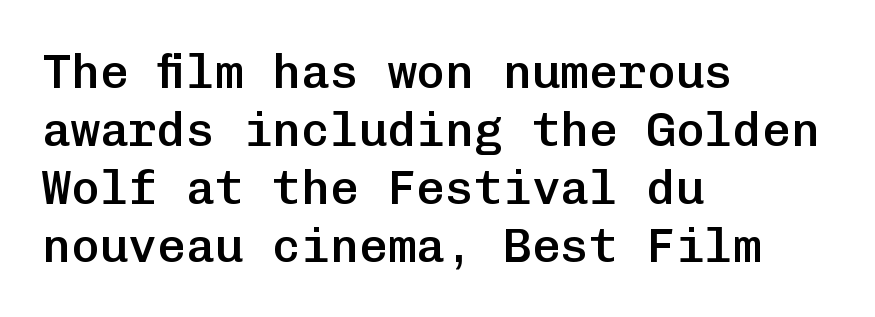
{"serif": "no", "italic": "no", "bold": "semi", "weight": "semibold", "width": "normal", "stroke_contrast": "low", "x_height": "medium", "monospaced": "yes", "underline": "no", "align": "left", "line_spacing_ratio": 1.21, "letter_spacing": "normal", "letter_spacing_em": 0.0, "glyph_px": 48}
